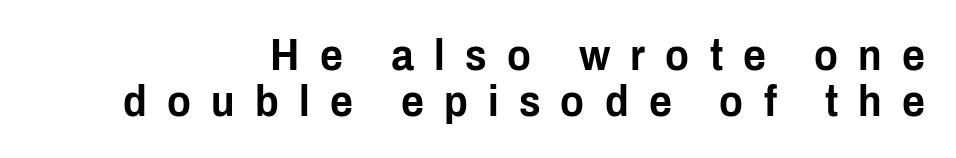
The image shows 44 px condensed sans-serif type, upright; set right-aligned, tight line spacing (1.05x), unusually wide letter spacing (+0.46 em), not underlined; low stroke contrast and a medium x-height.
